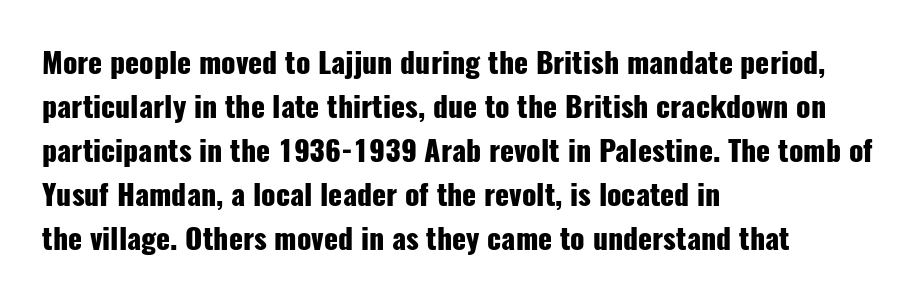
Chunky letters — that's bold for sure. Is the block centered? No — it sits flush against the left margin. Between one letter and the next there's only the usual sliver of space. Is this a fixed-width face? No — the glyphs have proportional, varying widths. Check under the words: just untouched page.
